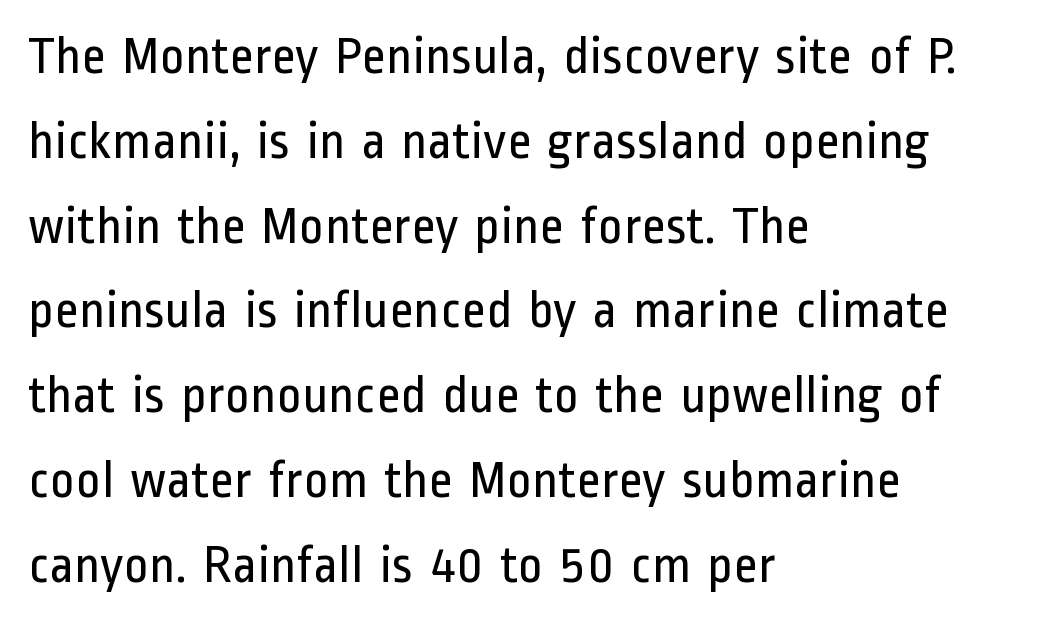
The image shows 53 px regular-weight, condensed sans-serif type, upright; set left-aligned, normal line spacing (1.6x), normal letter spacing, not underlined; low stroke contrast and a medium x-height.
